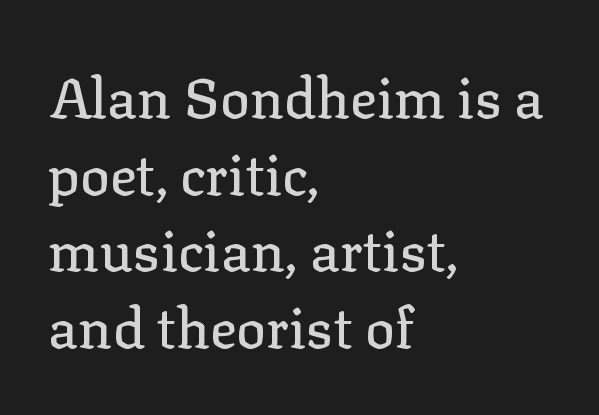
Plain, unruled lines of type. Which margin do the lines hug? The left one — the right edge is uneven. These lines are rendered in a variable-pitch font. Typographically, this falls in the serif category. Tall strokes in this sample are plumb rather than angled. Is there much room between lines? A standard amount, neither cramped nor airy.
